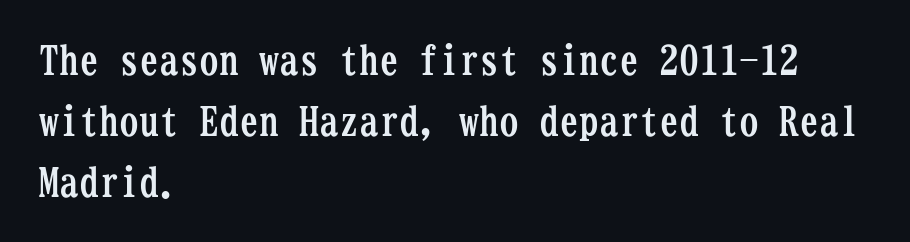
Q: Is the text bold? A: Yes.
Q: Is the text italic (slanted)? A: No, it is upright.
Q: Is the typeface a serif or a sans-serif typeface? A: Serif.
Q: Is the text underlined? A: No.
Q: How is the paragraph aligned? A: Left-aligned.
Q: Is the spacing between letters normal or unusually wide? A: Normal.
Q: Is the spacing between lines tight, normal or loose? A: Normal.
Q: Width (condensed, normal, or wide)? A: Condensed.
Q: Stroke contrast? A: Low.
Q: x-height? A: Medium.
Q: Monospaced? A: Yes.
